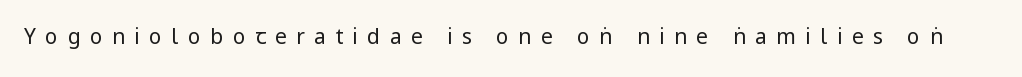
Q: Is the text bold? A: No.
Q: Is the text italic (slanted)? A: No, it is upright.
Q: Is the text underlined? A: No.
Q: Is the spacing between letters normal or unusually wide? A: Unusually wide.
